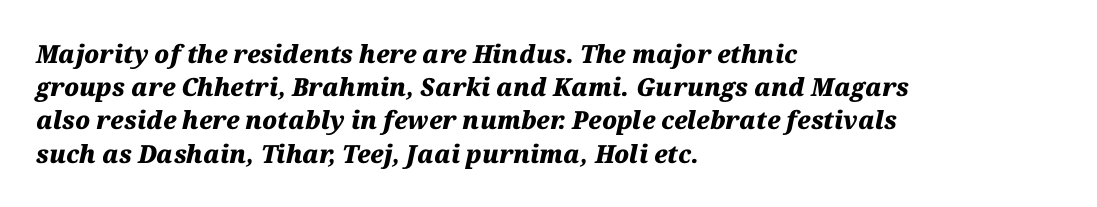
{"italic": "yes", "lean": "right", "slant_degrees": 12, "bold": "yes", "underline": "no", "align": "left", "line_spacing": "normal", "line_spacing_ratio": 1.33, "letter_spacing": "normal", "letter_spacing_em": 0.0, "glyph_px": 25}
